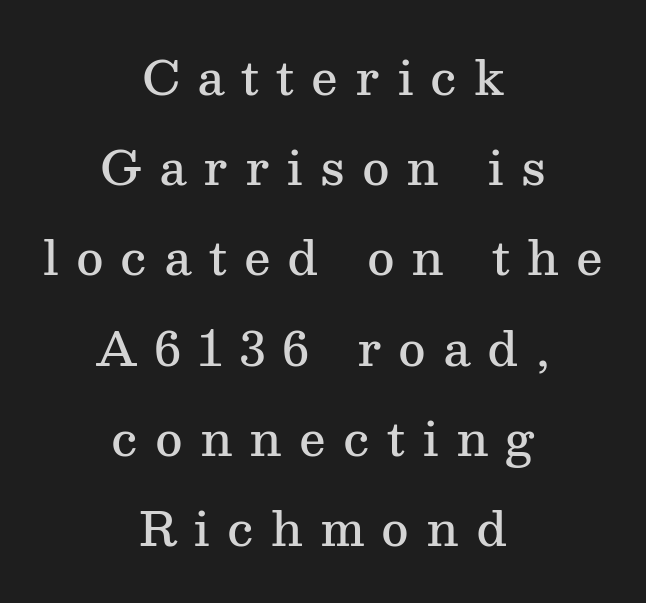
One-word summary of the alignment: center. This is serif lettering, the kind often seen in printed books. Loose tracking; the words dissolve into strings of separated letters. If you measured baseline to baseline, you'd find a long distance. A clean baseline with only descenders dipping below it.
